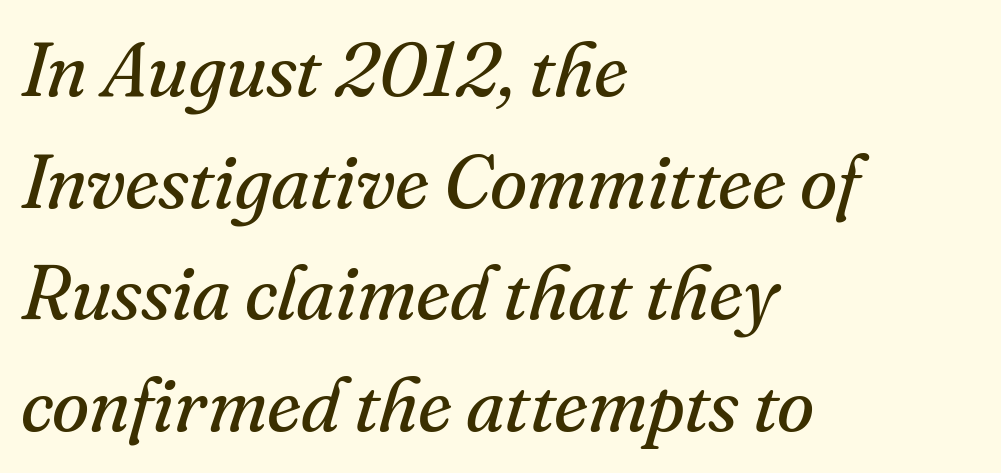
Q: Is the text bold? A: No.
Q: Is the text italic (slanted)? A: Yes, it leans right by about 16 degrees.
Q: Is the typeface a serif or a sans-serif typeface? A: Serif.
Q: Is the text underlined? A: No.
Q: How is the paragraph aligned? A: Left-aligned.
Q: Is the spacing between letters normal or unusually wide? A: Normal.
Q: Is the spacing between lines tight, normal or loose? A: Normal.
Q: Width (condensed, normal, or wide)? A: Normal.
Q: Stroke contrast? A: Medium.
Q: x-height? A: Small.
Q: Monospaced? A: No.
